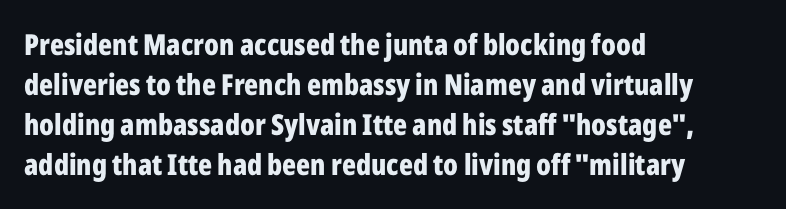
Q: Is the text bold? A: Yes.
Q: Is the text italic (slanted)? A: No, it is upright.
Q: Is the typeface a serif or a sans-serif typeface? A: Sans-serif.
Q: Is the text underlined? A: No.
Q: How is the paragraph aligned? A: Left-aligned.
Q: Is the spacing between letters normal or unusually wide? A: Normal.
Q: Is the spacing between lines tight, normal or loose? A: Normal.
Q: Width (condensed, normal, or wide)? A: Condensed.
Q: Stroke contrast? A: Low.
Q: x-height? A: Medium.
Q: Monospaced? A: No.
